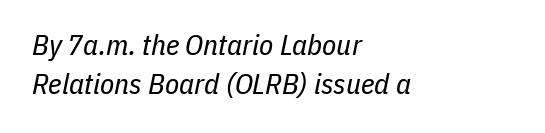
The image shows 29 px regular-weight, condensed type, italic (leaning right); set left-aligned, normal line spacing (1.34x), normal letter spacing, not underlined; low stroke contrast and a medium x-height.
